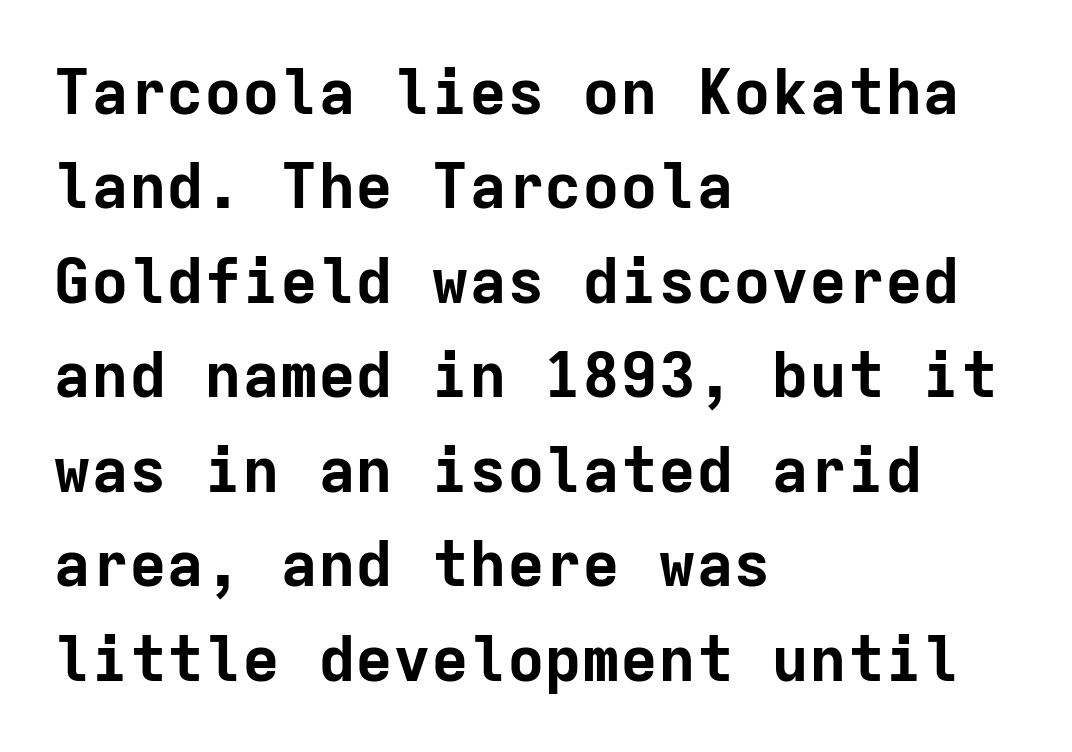
The image shows 63 px bold sans-serif type, upright, monospaced; set left-aligned, normal line spacing (1.5x), normal letter spacing, not underlined; low stroke contrast and a medium x-height.
